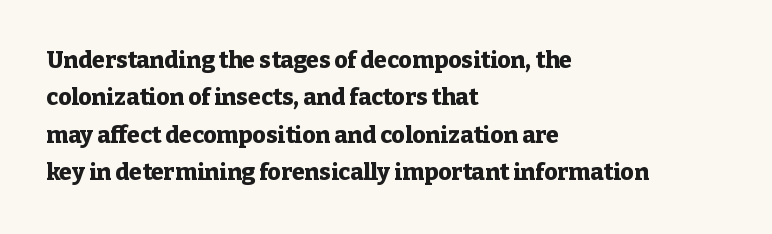
The image shows 23 px bold type, upright; set left-aligned, normal line spacing (1.63x), normal letter spacing, not underlined.
